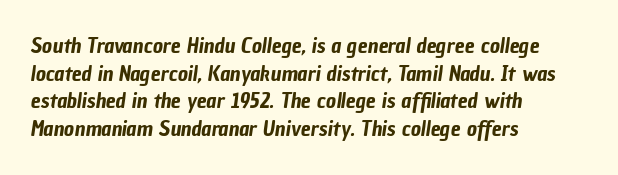
The image shows 22 px text type; set left-aligned, normal line spacing (1.26x), normal letter spacing, not underlined.
